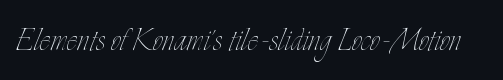
A typesetter would call this zero additional tracking. The foot of each line stays bare and open. This is not heavy type; no bold has been used. Looks like regular typesetting: each glyph gets only the width it needs.
